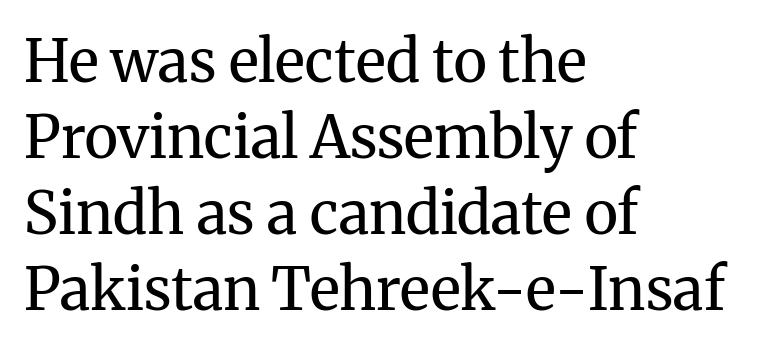
The image shows 58 px regular-weight serif type, upright; set left-aligned, normal line spacing (1.31x), normal letter spacing, not underlined; medium stroke contrast and a medium x-height.
